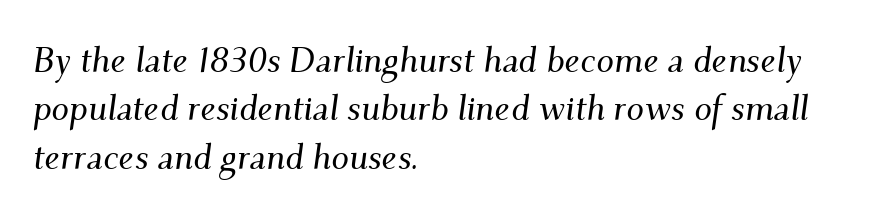
{"serif": "yes", "italic": "yes", "lean": "right", "slant_degrees": 9, "width": "normal", "stroke_contrast": "medium", "x_height": "small", "monospaced": "no", "underline": "no", "align": "left", "line_spacing": "normal", "line_spacing_ratio": 1.38, "letter_spacing": "normal", "letter_spacing_em": 0.0, "glyph_px": 35}
